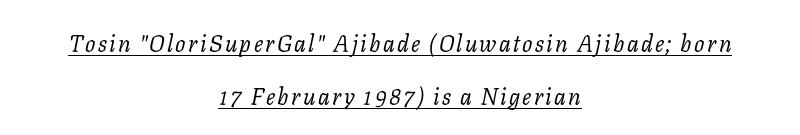
Q: Is the text bold? A: No.
Q: Is the text italic (slanted)? A: Yes, it leans right by about 11 degrees.
Q: Is the text underlined? A: Yes.
Q: How is the paragraph aligned? A: Centered.
Q: Is the spacing between lines tight, normal or loose? A: Loose.
